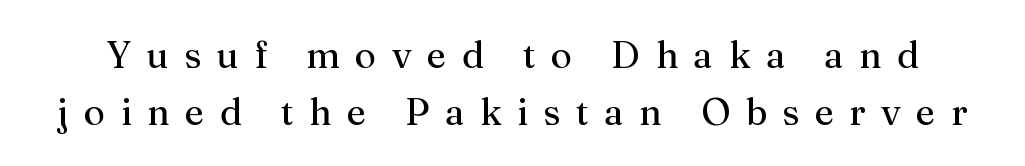
{"serif": "yes", "italic": "no", "bold": "no", "weight": "regular", "width": "normal", "stroke_contrast": "medium", "x_height": "medium", "monospaced": "no", "underline": "no", "line_spacing": "normal", "line_spacing_ratio": 1.53, "letter_spacing": "wide", "letter_spacing_em": 0.42, "glyph_px": 37}
